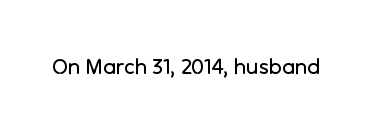
{"italic": "no", "bold": "no", "underline": "no", "letter_spacing": "normal", "letter_spacing_em": 0.0, "glyph_px": 22}
